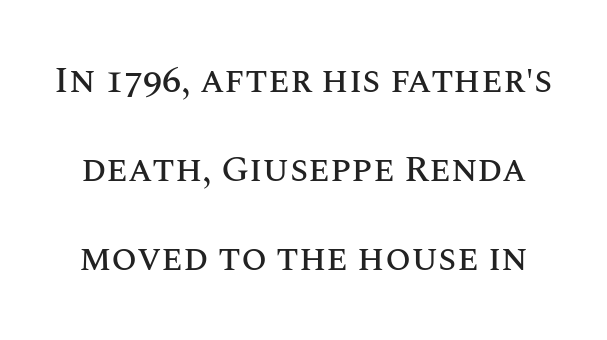
Q: Is the text italic (slanted)? A: No, it is upright.
Q: Is the text underlined? A: No.
Q: Is the spacing between letters normal or unusually wide? A: Normal.
Q: Is the spacing between lines tight, normal or loose? A: Loose.
Q: Width (condensed, normal, or wide)? A: Normal.
Q: Stroke contrast? A: Medium.
Q: x-height? A: Large.
Q: Monospaced? A: No.
